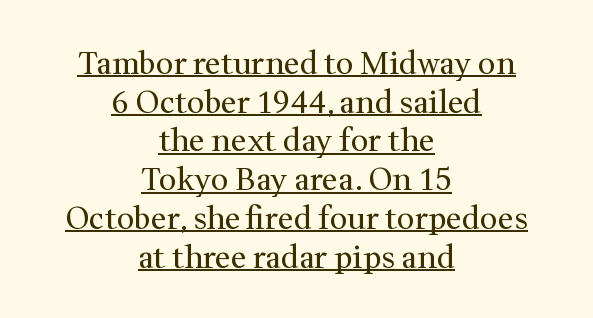
The image shows 31 px regular-weight serif type, upright; set centered, normal line spacing (1.25x), normal letter spacing, underlined; medium stroke contrast and a medium x-height.
